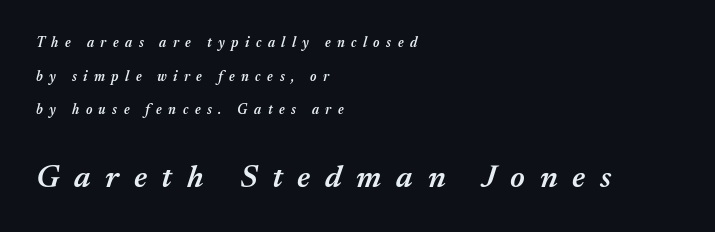
The image shows 32 px semibold type, italic (leaning right); set left-aligned, loose line spacing (2.41x), unusually wide letter spacing (+0.46 em), not underlined; the second (bottom) block is 2.29x larger; medium stroke contrast and a medium x-height.
